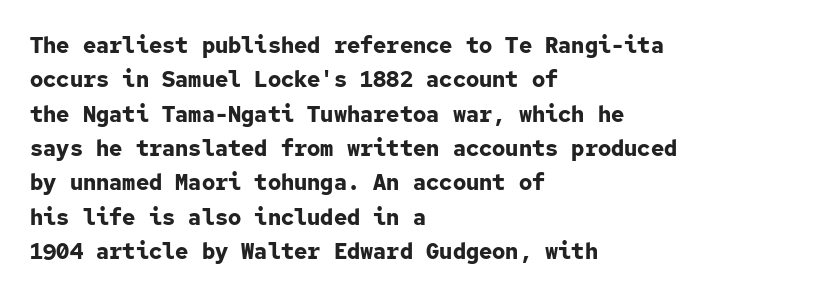
The image shows 22 px bold type, upright; set left-aligned, normal line spacing (1.56x), normal letter spacing, not underlined.
